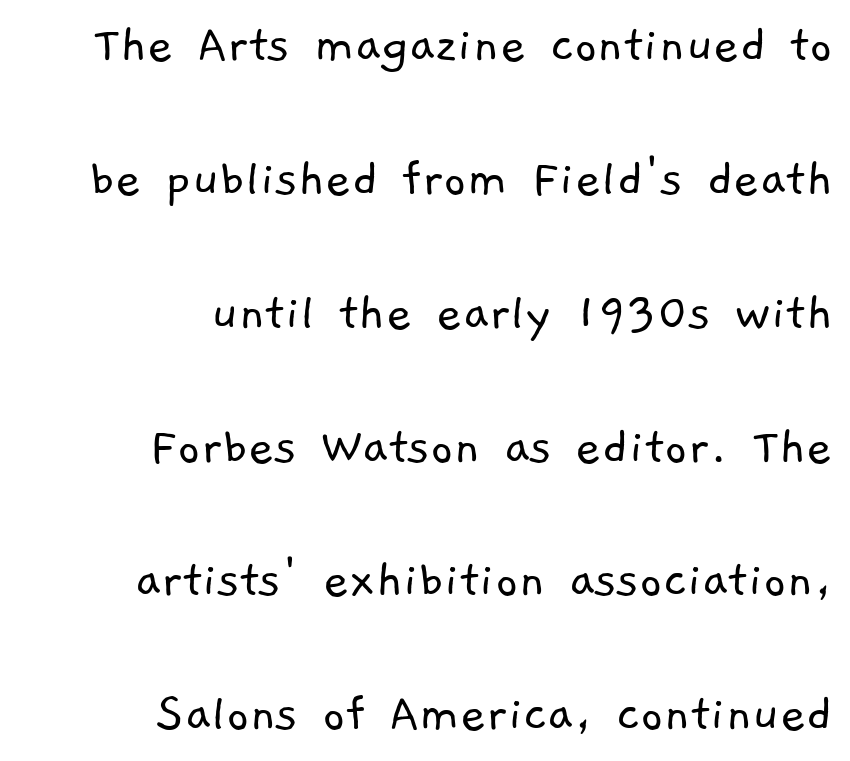
The image shows 56 px light sans-serif type; set right-aligned, loose line spacing (2.39x), normal letter spacing, not underlined; low stroke contrast and a medium x-height.
